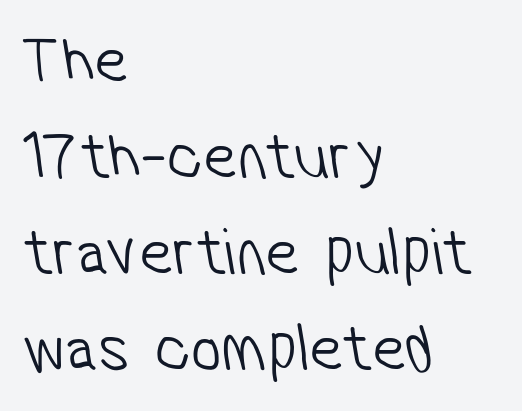
The image shows 68 px light, condensed sans-serif type; set left-aligned, normal line spacing (1.41x), normal letter spacing, not underlined; low stroke contrast and a medium x-height.
